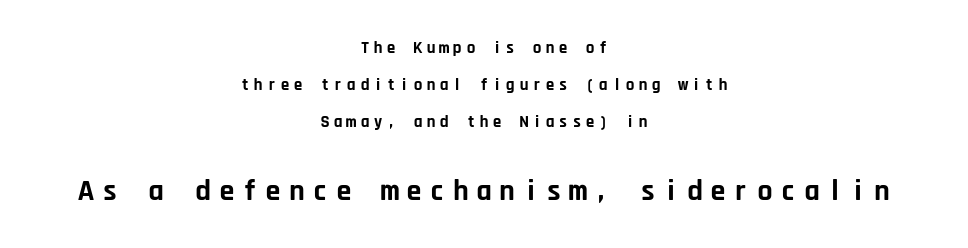
Q: Is the text bold? A: Yes.
Q: Is the text italic (slanted)? A: No, it is upright.
Q: Is the typeface a serif or a sans-serif typeface? A: Sans-serif.
Q: Is the text underlined? A: No.
Q: How is the paragraph aligned? A: Centered.
Q: Is the spacing between lines tight, normal or loose? A: Loose.
Q: Which block of text is set in a larger size, the first (top) or the second (bottom)? A: The second (bottom) one.
Q: Width (condensed, normal, or wide)? A: Normal.
Q: Stroke contrast? A: Low.
Q: x-height? A: Large.
Q: Monospaced? A: Yes.
